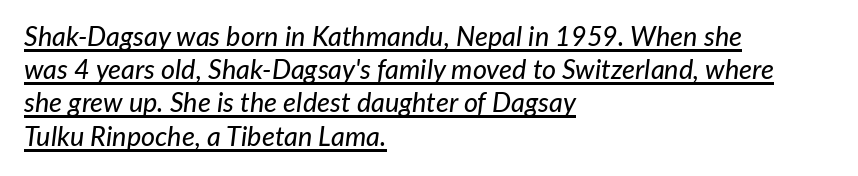
A student would call this left alignment; a typographer would say flush left, rag right. Is the type slanted? Yes — the strokes lean at a clear angle. Characters follow at the spacing the type designer built in. Students, observe the line beneath the letters — that is underlining.
